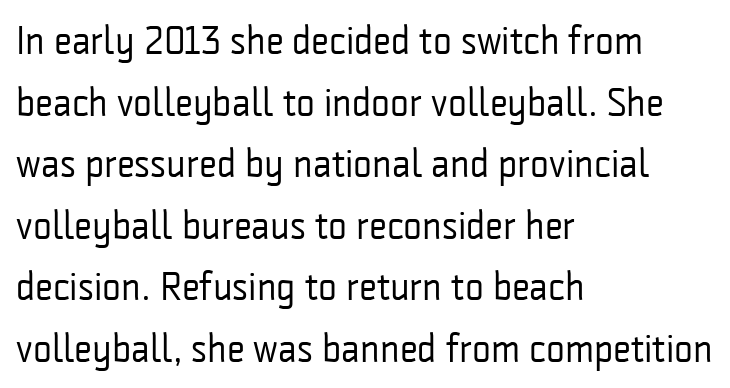
The passage shown is not underscored anywhere. The typesetting does not lean heavy: it is not bold. Ordinary non-slanted type is in use. The letters advance in unequal steps, a hallmark of proportional type.
